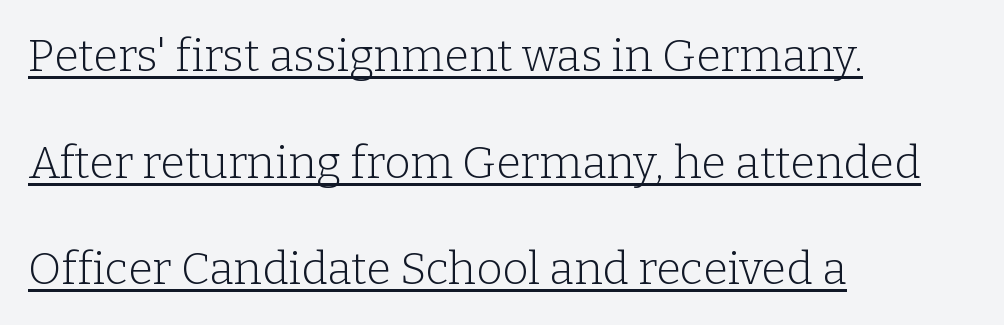
Q: Is the text bold? A: No.
Q: Is the text italic (slanted)? A: No, it is upright.
Q: Is the typeface a serif or a sans-serif typeface? A: Serif.
Q: Is the text underlined? A: Yes.
Q: How is the paragraph aligned? A: Left-aligned.
Q: Is the spacing between letters normal or unusually wide? A: Normal.
Q: Is the spacing between lines tight, normal or loose? A: Loose.
Q: Width (condensed, normal, or wide)? A: Normal.
Q: Stroke contrast? A: Low.
Q: x-height? A: Medium.
Q: Monospaced? A: No.
